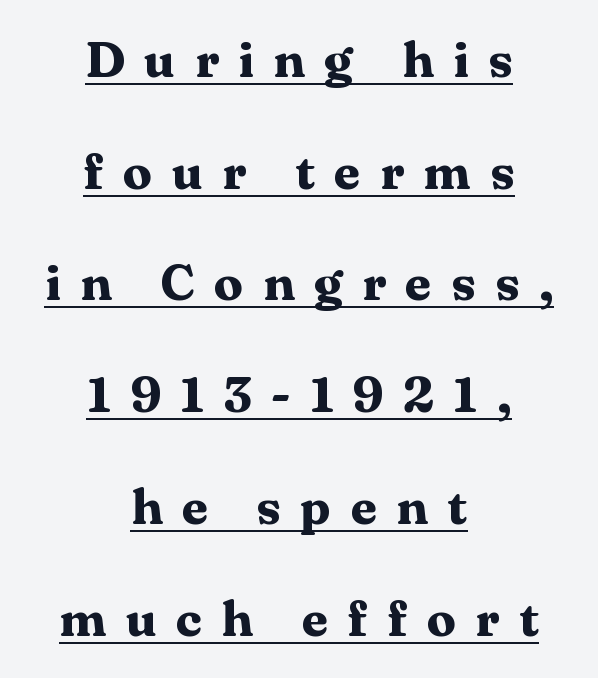
Q: Is the text bold? A: Yes.
Q: Is the text italic (slanted)? A: No, it is upright.
Q: Is the typeface a serif or a sans-serif typeface? A: Serif.
Q: Is the text underlined? A: Yes.
Q: How is the paragraph aligned? A: Centered.
Q: Is the spacing between letters normal or unusually wide? A: Unusually wide.
Q: Is the spacing between lines tight, normal or loose? A: Loose.
Q: Width (condensed, normal, or wide)? A: Wide.
Q: Stroke contrast? A: Medium.
Q: x-height? A: Medium.
Q: Monospaced? A: No.
